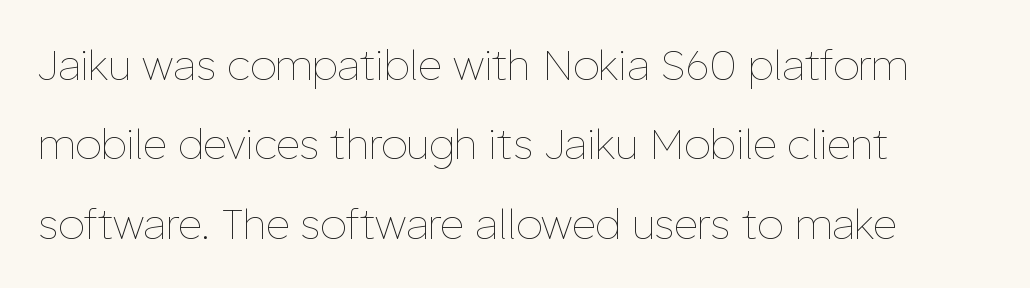
This sample is left-justified, so line endings fall wherever the words run out. Is this a fixed-width face? No — the glyphs have proportional, varying widths. The line texture is even and compact thanks to regular tracking. The characters are drawn with everyday or finer stroke widths.
